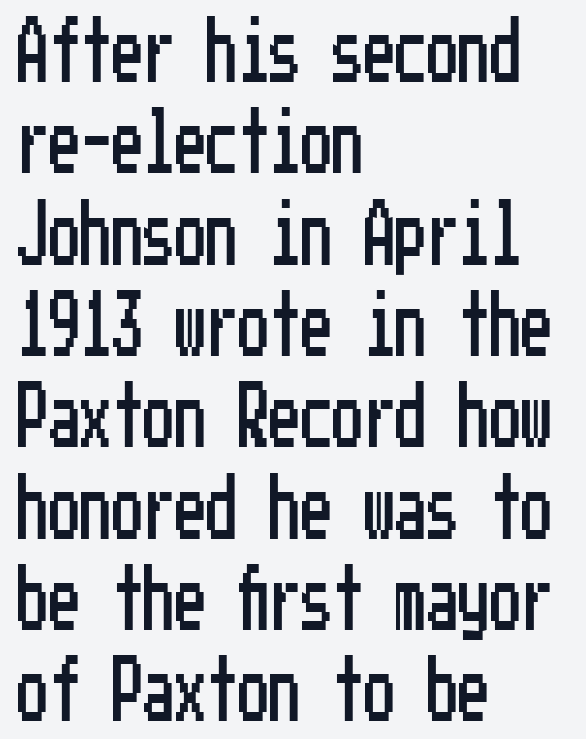
Q: Is the text italic (slanted)? A: No, it is upright.
Q: Is the typeface a serif or a sans-serif typeface? A: Sans-serif.
Q: Is the text underlined? A: No.
Q: How is the paragraph aligned? A: Left-aligned.
Q: Is the spacing between letters normal or unusually wide? A: Normal.
Q: Is the spacing between lines tight, normal or loose? A: Normal.
Q: Width (condensed, normal, or wide)? A: Condensed.
Q: Stroke contrast? A: Low.
Q: x-height? A: Medium.
